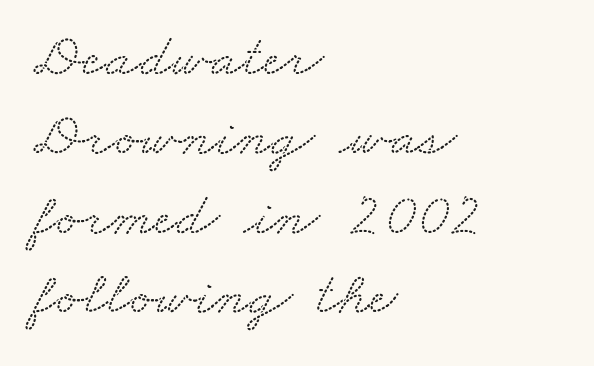
Q: Is the typeface a serif or a sans-serif typeface? A: Serif.
Q: Is the text underlined? A: No.
Q: How is the paragraph aligned? A: Left-aligned.
Q: Is the spacing between letters normal or unusually wide? A: Normal.
Q: Is the spacing between lines tight, normal or loose? A: Normal.
Q: Width (condensed, normal, or wide)? A: Wide.
Q: Stroke contrast? A: Low.
Q: x-height? A: Small.
Q: Monospaced? A: No.
